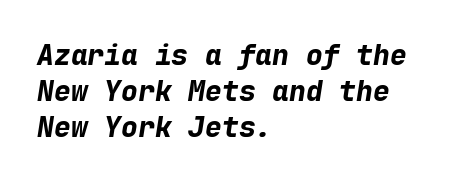
The image shows 28 px bold type, italic (leaning right), monospaced; set left-aligned, normal line spacing (1.29x), normal letter spacing, not underlined; low stroke contrast and a medium x-height.
